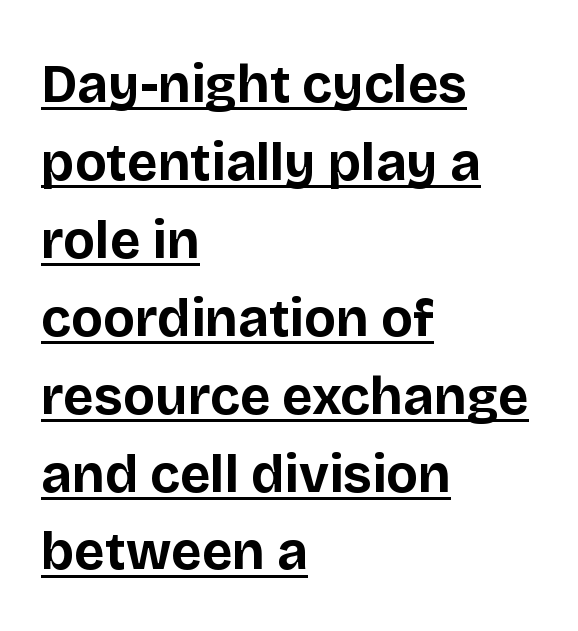
In terms of posture, this sample is upright. Spacing verdict: proportional, widths tailored to each character. The text was rendered using a sans face with plain stroke endings. Strong, thick strokes mark this as bold type. Does extra space separate the letters? No, they use regular spacing.
